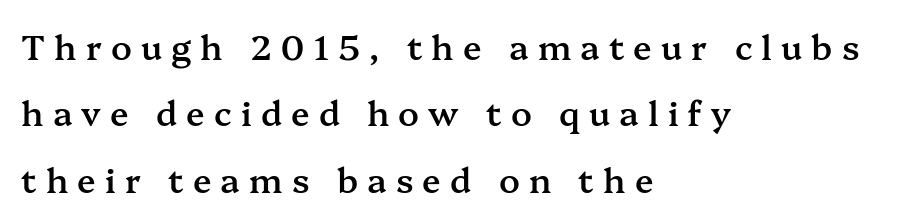
Q: Is the text bold? A: Semi-bold.
Q: Is the text italic (slanted)? A: No, it is upright.
Q: Is the typeface a serif or a sans-serif typeface? A: Serif.
Q: Is the text underlined? A: No.
Q: How is the paragraph aligned? A: Left-aligned.
Q: Is the spacing between letters normal or unusually wide? A: Unusually wide.
Q: Is the spacing between lines tight, normal or loose? A: Loose.
Q: Width (condensed, normal, or wide)? A: Normal.
Q: Stroke contrast? A: Medium.
Q: x-height? A: Medium.
Q: Monospaced? A: No.
